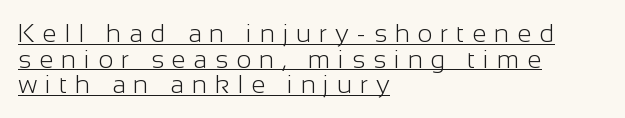
The image shows 26 px text type, upright; set left-aligned, tight line spacing (0.99x), unusually wide letter spacing (+0.3 em), underlined.
